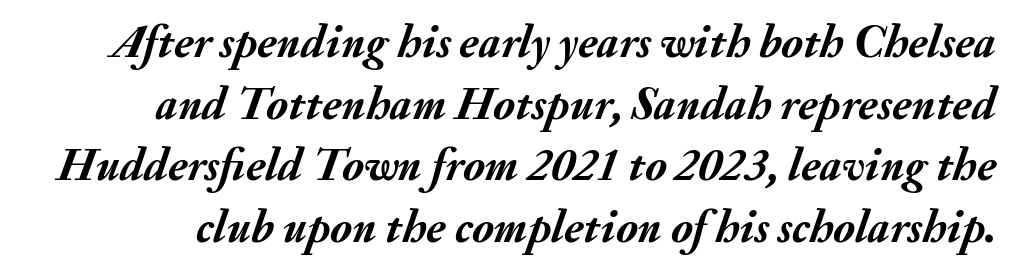
Q: Is the text bold? A: Yes.
Q: Is the text italic (slanted)? A: Yes, it leans right by about 20 degrees.
Q: Is the text underlined? A: No.
Q: Is the spacing between letters normal or unusually wide? A: Normal.
Q: Is the spacing between lines tight, normal or loose? A: Normal.
Q: Width (condensed, normal, or wide)? A: Normal.
Q: Stroke contrast? A: Medium.
Q: x-height? A: Small.
Q: Monospaced? A: No.
